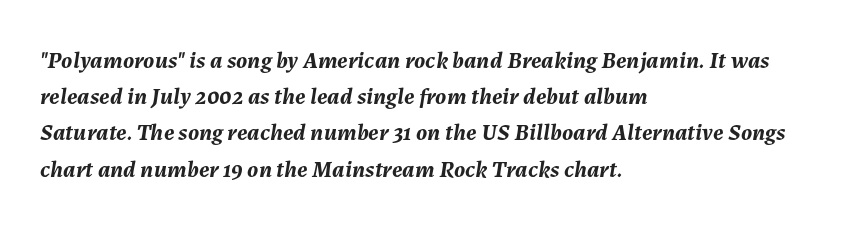
Is the block centered? No — it sits flush against the left margin. Short note: letters normally spaced. Whoever set this chose a conventional vertical rhythm. The whole block is typeset with a tilt.
